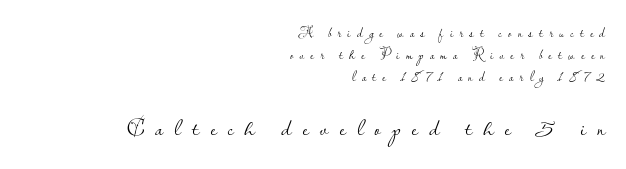
Compare the two chunks: the lower has the greater cap height. Does the leading feel generous? No, just average. Rule under the text: the space is simply empty. Stems and bowls with no extra thickness — not bold. The passage is arranged like a letterhead date or caption credit — flush right.
